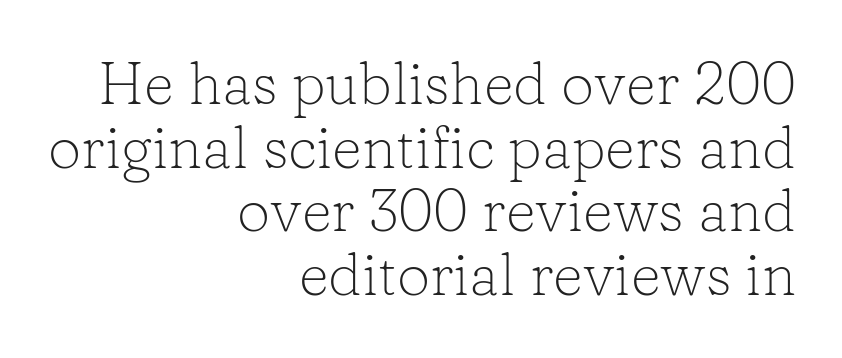
The image shows 59 px light serif type, upright; set right-aligned, tight line spacing (1.08x), normal letter spacing, not underlined; low stroke contrast and a medium x-height.
